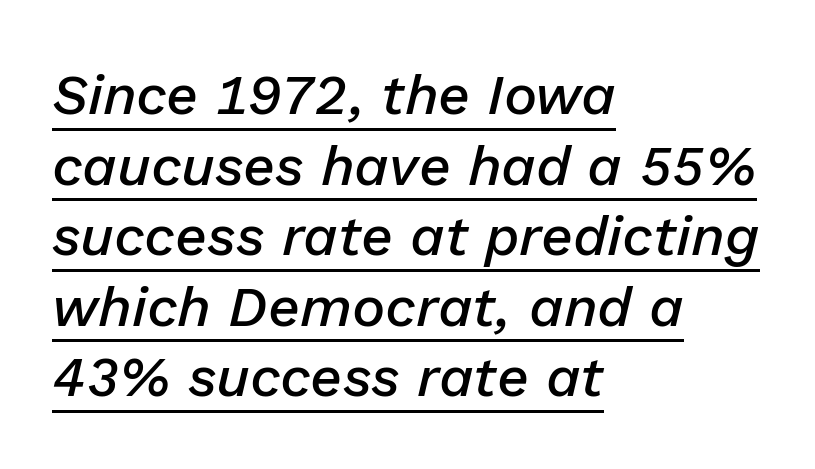
{"italic": "yes", "lean": "right", "slant_degrees": 13, "bold": "semi", "weight": "semibold", "width": "normal", "stroke_contrast": "low", "x_height": "medium", "monospaced": "no", "underline": "yes", "align": "left", "line_spacing": "normal", "line_spacing_ratio": 1.26, "letter_spacing": "normal", "letter_spacing_em": 0.0, "glyph_px": 56}
